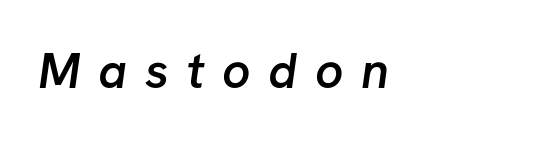
Q: Is the text bold? A: Semi-bold.
Q: Is the typeface a serif or a sans-serif typeface? A: Sans-serif.
Q: Is the text underlined? A: No.
Q: Is the spacing between letters normal or unusually wide? A: Unusually wide.
Q: Width (condensed, normal, or wide)? A: Normal.
Q: Stroke contrast? A: Low.
Q: x-height? A: Medium.
Q: Monospaced? A: No.
